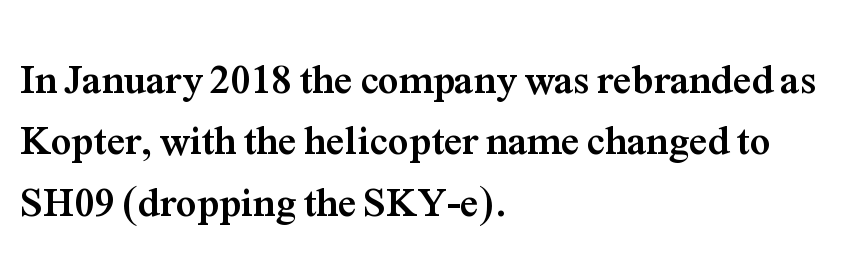
The image shows 41 px semibold serif type, upright; set left-aligned, normal line spacing (1.5x), normal letter spacing, not underlined; medium stroke contrast and a medium x-height.
